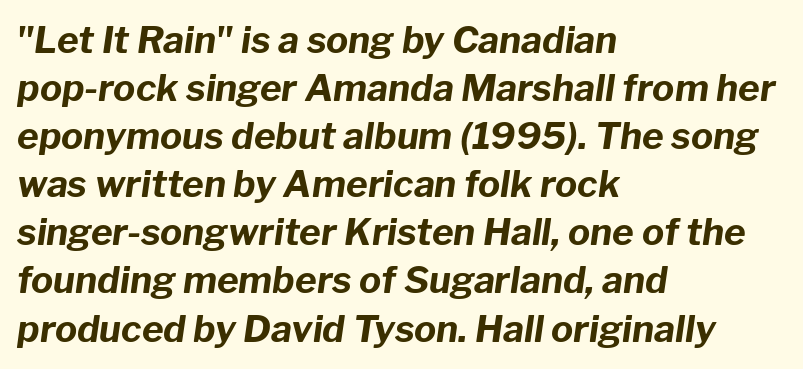
{"italic": "yes", "lean": "right", "slant_degrees": 8, "bold": "yes", "weight": "bold", "width": "normal", "stroke_contrast": "low", "x_height": "medium", "monospaced": "no", "underline": "no", "align": "left", "line_spacing": "normal", "line_spacing_ratio": 1.3, "letter_spacing": "normal", "letter_spacing_em": 0.0, "glyph_px": 37}
